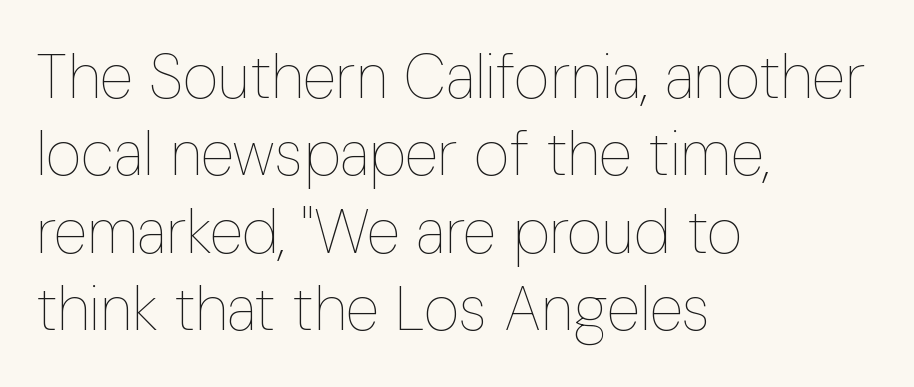
Q: Is the text bold? A: No.
Q: Is the text italic (slanted)? A: No, it is upright.
Q: Is the text underlined? A: No.
Q: How is the paragraph aligned? A: Left-aligned.
Q: Is the spacing between letters normal or unusually wide? A: Normal.
Q: Is the spacing between lines tight, normal or loose? A: Normal.
Q: Width (condensed, normal, or wide)? A: Condensed.
Q: Stroke contrast? A: Low.
Q: x-height? A: Medium.
Q: Monospaced? A: No.
